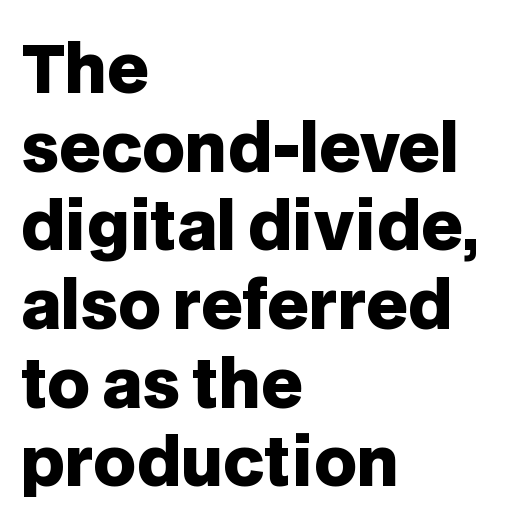
Q: Is the text bold? A: Yes.
Q: Is the text italic (slanted)? A: No, it is upright.
Q: Is the typeface a serif or a sans-serif typeface? A: Sans-serif.
Q: Is the text underlined? A: No.
Q: How is the paragraph aligned? A: Left-aligned.
Q: Is the spacing between letters normal or unusually wide? A: Normal.
Q: Width (condensed, normal, or wide)? A: Normal.
Q: Stroke contrast? A: Low.
Q: x-height? A: Large.
Q: Monospaced? A: No.
